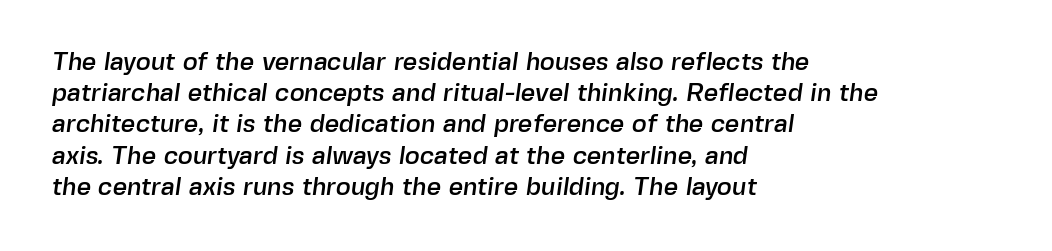
The image shows 25 px text type; set left-aligned, normal line spacing (1.25x), normal letter spacing, not underlined.
